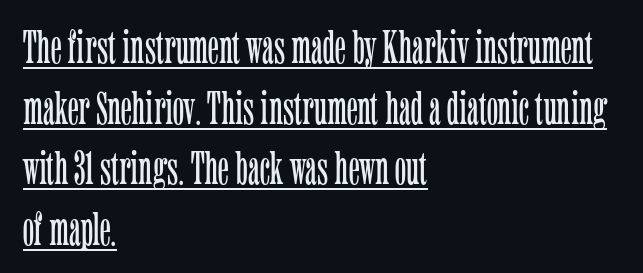
Q: Is the text bold? A: No.
Q: Is the text italic (slanted)? A: No, it is upright.
Q: Is the typeface a serif or a sans-serif typeface? A: Serif.
Q: Is the text underlined? A: Yes.
Q: How is the paragraph aligned? A: Left-aligned.
Q: Is the spacing between letters normal or unusually wide? A: Normal.
Q: Is the spacing between lines tight, normal or loose? A: Normal.
Q: Width (condensed, normal, or wide)? A: Condensed.
Q: Stroke contrast? A: Low.
Q: x-height? A: Medium.
Q: Monospaced? A: No.
